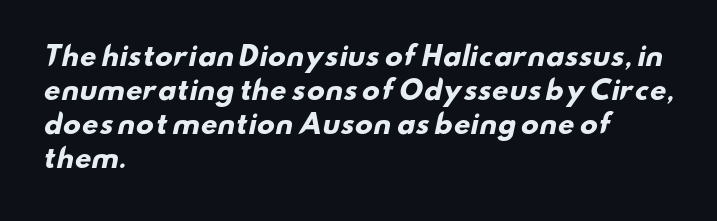
Q: Is the text bold? A: Yes.
Q: Is the text underlined? A: No.
Q: How is the paragraph aligned? A: Left-aligned.
Q: Is the spacing between letters normal or unusually wide? A: Normal.
Q: Is the spacing between lines tight, normal or loose? A: Normal.
